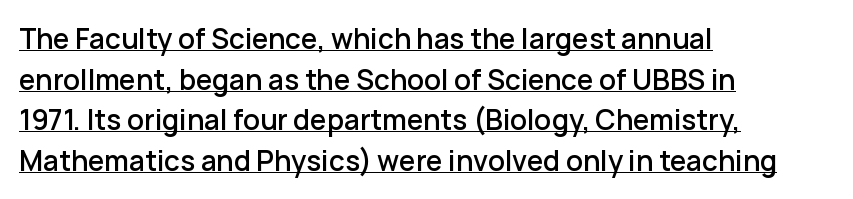
All the whitespace from short lines collects on the right. Glance below the letters and you will spot a drawn line. The lines sit at an ordinary, default distance from one another. Ascenders rise straight up at ninety degrees. These lines keep a tight, regular rhythm from letter to letter.
